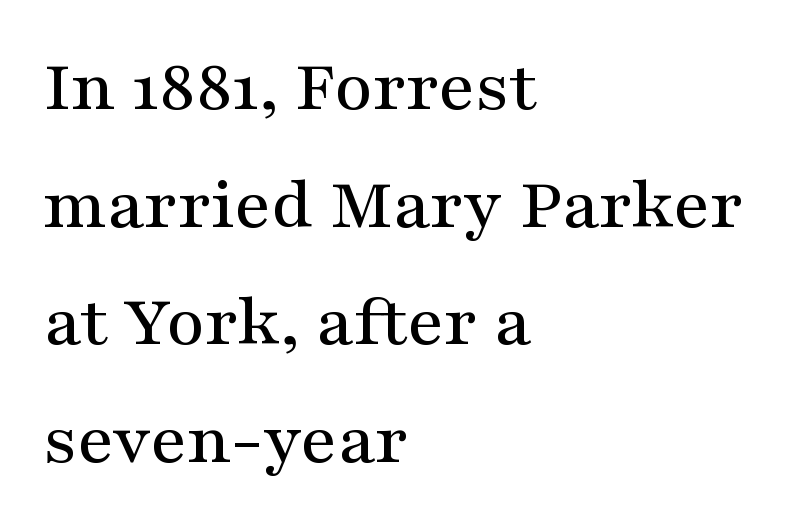
These lines sit exactly where default settings would place them. A serif font was chosen for this passage. Descender tails drop into unmarked territory. Here the designer chose a conventional face with non-uniform glyph widths.
